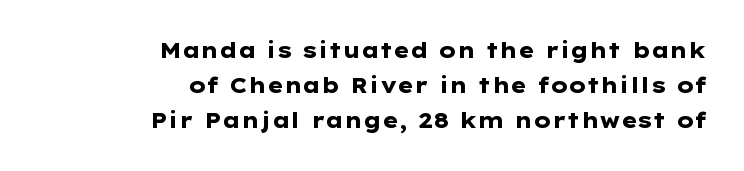
Q: Is the text bold? A: Yes.
Q: Is the text italic (slanted)? A: No, it is upright.
Q: Is the text underlined? A: No.
Q: How is the paragraph aligned? A: Right-aligned.
Q: Is the spacing between letters normal or unusually wide? A: Normal.
Q: Is the spacing between lines tight, normal or loose? A: Normal.
